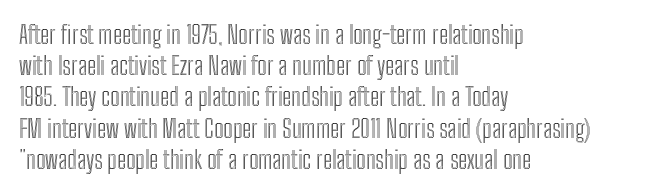
The image shows 25 px text type, upright; set left-aligned, normal line spacing (1.25x), normal letter spacing, not underlined.
